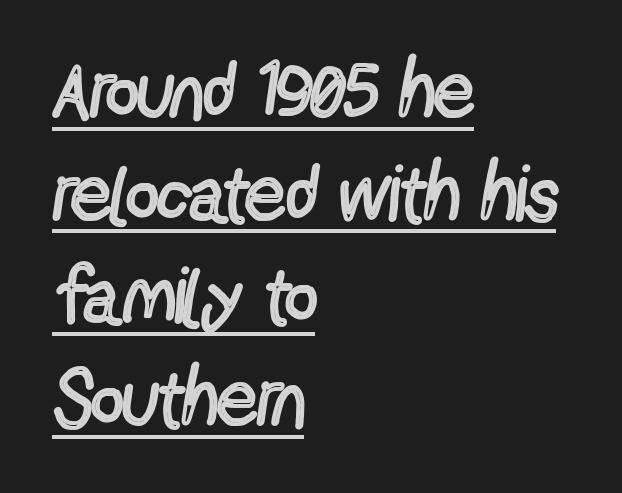
{"serif": "no", "bold": "no", "weight": "regular", "width": "condensed", "x_height": "medium", "monospaced": "no", "underline": "yes", "align": "left", "line_spacing": "normal", "line_spacing_ratio": 1.3, "letter_spacing": "normal", "letter_spacing_em": 0.0, "glyph_px": 79}
